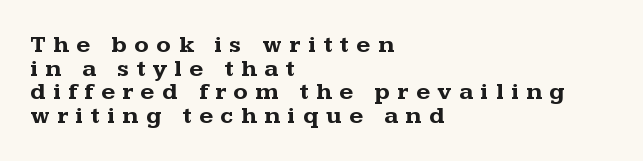
{"italic": "no", "bold": "yes", "underline": "no", "align": "left", "line_spacing": "tight", "line_spacing_ratio": 0.98, "letter_spacing": "wide", "letter_spacing_em": 0.31, "glyph_px": 24}
